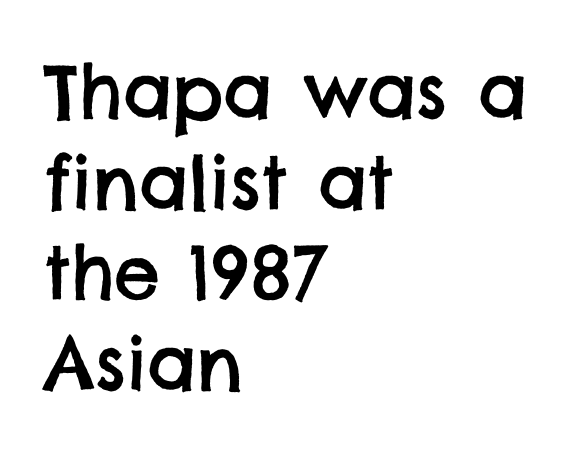
Q: Is the typeface a serif or a sans-serif typeface? A: Sans-serif.
Q: Is the text underlined? A: No.
Q: How is the paragraph aligned? A: Left-aligned.
Q: Is the spacing between letters normal or unusually wide? A: Normal.
Q: Width (condensed, normal, or wide)? A: Normal.
Q: Stroke contrast? A: Low.
Q: x-height? A: Large.
Q: Monospaced? A: No.
